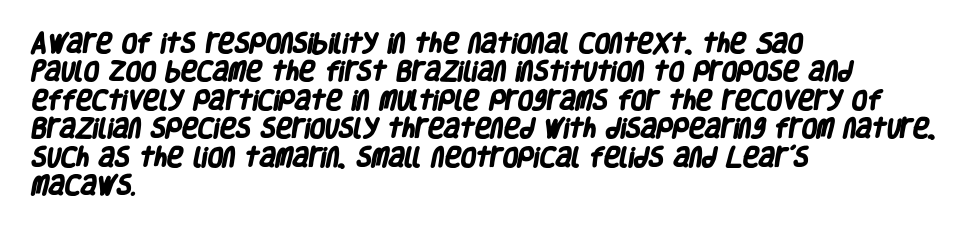
{"bold": "yes", "underline": "no", "align": "left", "line_spacing": "normal", "line_spacing_ratio": 1.29, "letter_spacing": "normal", "letter_spacing_em": 0.0, "glyph_px": 22}
